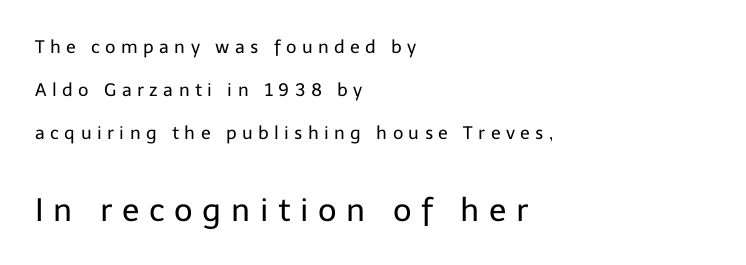
Q: Is the text bold? A: No.
Q: Is the text italic (slanted)? A: No, it is upright.
Q: Is the typeface a serif or a sans-serif typeface? A: Sans-serif.
Q: Is the text underlined? A: No.
Q: How is the paragraph aligned? A: Left-aligned.
Q: Is the spacing between letters normal or unusually wide? A: Unusually wide.
Q: Is the spacing between lines tight, normal or loose? A: Loose.
Q: Which block of text is set in a larger size, the first (top) or the second (bottom)? A: The second (bottom) one.
Q: Width (condensed, normal, or wide)? A: Normal.
Q: Stroke contrast? A: Low.
Q: x-height? A: Medium.
Q: Monospaced? A: No.
